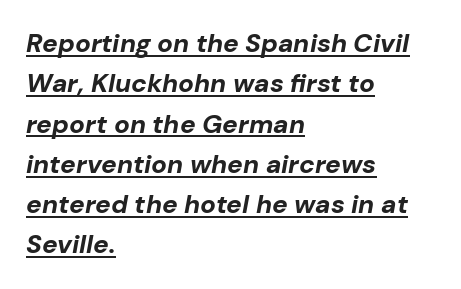
Q: Is the text bold? A: Yes.
Q: Is the text italic (slanted)? A: Yes, it leans right by about 10 degrees.
Q: Is the text underlined? A: Yes.
Q: How is the paragraph aligned? A: Left-aligned.
Q: Is the spacing between letters normal or unusually wide? A: Normal.
Q: Is the spacing between lines tight, normal or loose? A: Normal.
